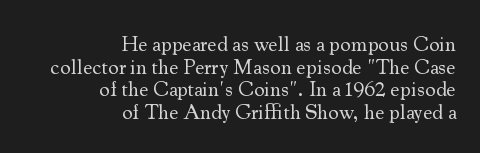
{"italic": "no", "bold": "no", "underline": "no", "align": "right", "line_spacing": "tight", "line_spacing_ratio": 1.08, "letter_spacing": "normal", "letter_spacing_em": 0.0, "glyph_px": 21}
